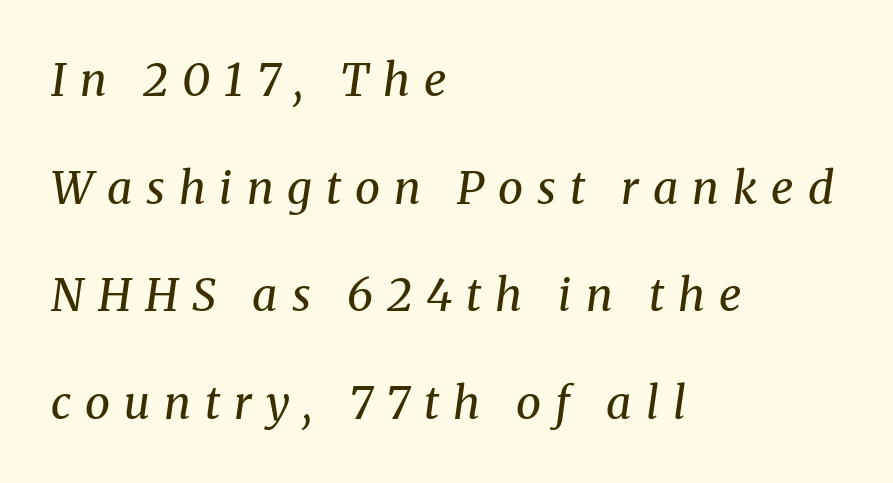
Q: Is the text bold? A: No.
Q: Is the text italic (slanted)? A: Yes, it leans right by about 8 degrees.
Q: Is the typeface a serif or a sans-serif typeface? A: Serif.
Q: Is the text underlined? A: No.
Q: How is the paragraph aligned? A: Left-aligned.
Q: Is the spacing between letters normal or unusually wide? A: Unusually wide.
Q: Is the spacing between lines tight, normal or loose? A: Loose.
Q: Width (condensed, normal, or wide)? A: Normal.
Q: Stroke contrast? A: Medium.
Q: x-height? A: Medium.
Q: Monospaced? A: No.
